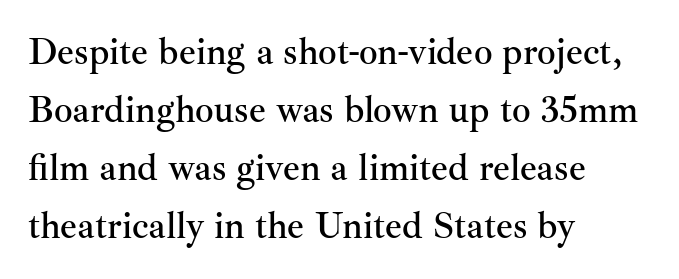
The image shows 37 px serif type, upright; set left-aligned, normal line spacing (1.57x), normal letter spacing, not underlined; medium stroke contrast and a small x-height.
